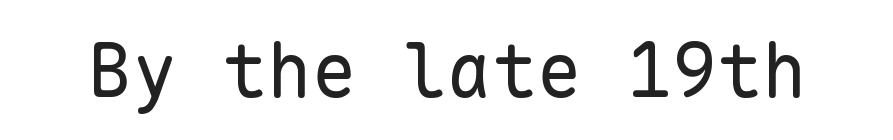
The image shows 75 px regular-weight sans-serif type, upright, monospaced; set normal letter spacing, not underlined; low stroke contrast and a medium x-height.
